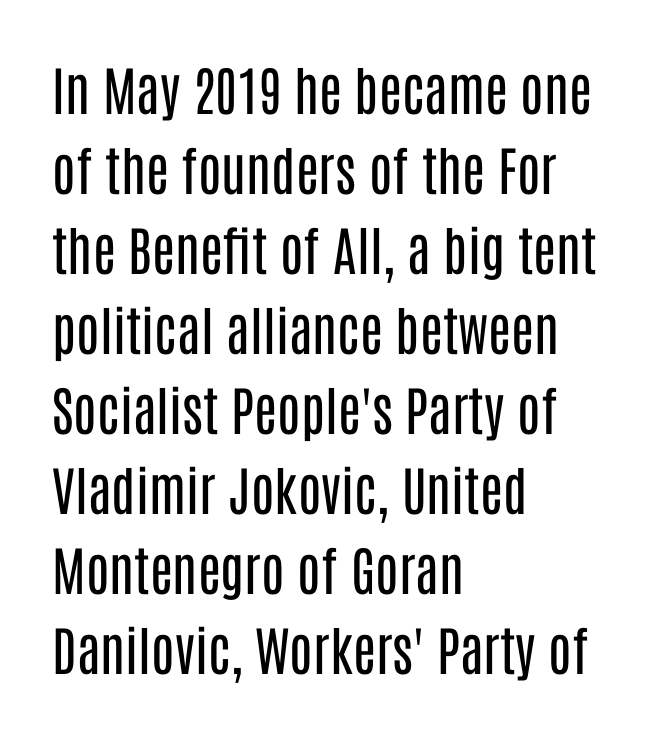
The image shows 53 px regular-weight, condensed sans-serif type, upright; set left-aligned, normal line spacing (1.51x), normal letter spacing, not underlined; low stroke contrast and a large x-height.
